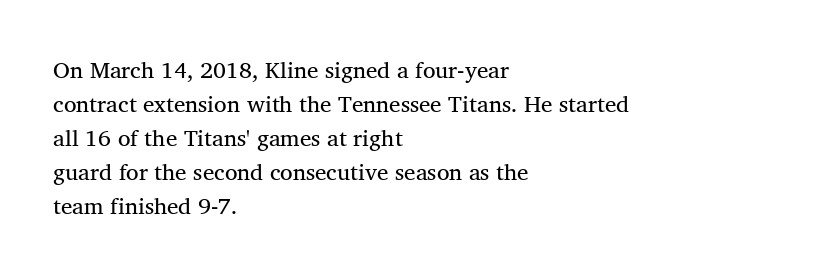
Q: Is the text bold? A: No.
Q: Is the text italic (slanted)? A: No, it is upright.
Q: Is the text underlined? A: No.
Q: How is the paragraph aligned? A: Left-aligned.
Q: Is the spacing between letters normal or unusually wide? A: Normal.
Q: Is the spacing between lines tight, normal or loose? A: Normal.
